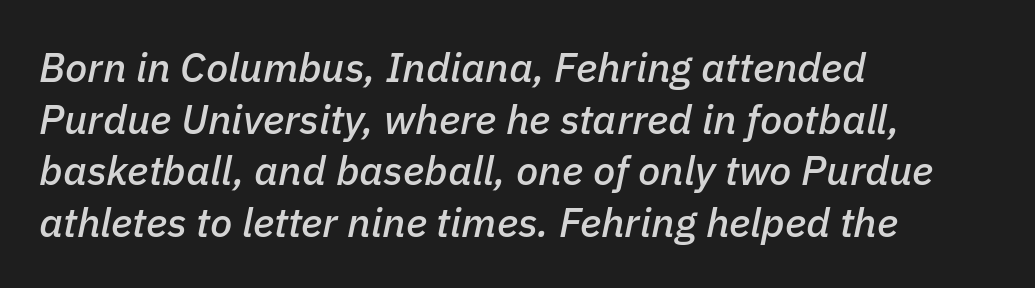
The specimen reads as italic at a glance. Nobody drew a line under any word here. Think of a printed novel: that variable character pitch is what you see here. Regular leading. Spacing between characters is what you'd get straight out of the box. Where is the straight margin? On the left.
